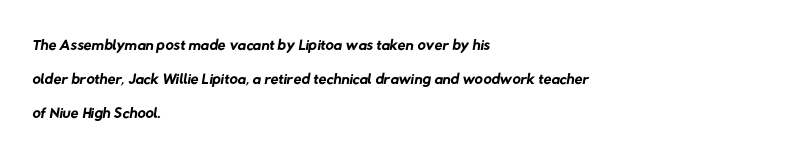
Short note: letters normally spaced. The glyphs are unaccompanied by any horizontal stroke below them. Horizontal bands of white between lines are of average thickness. Where is the straight margin? On the left.
